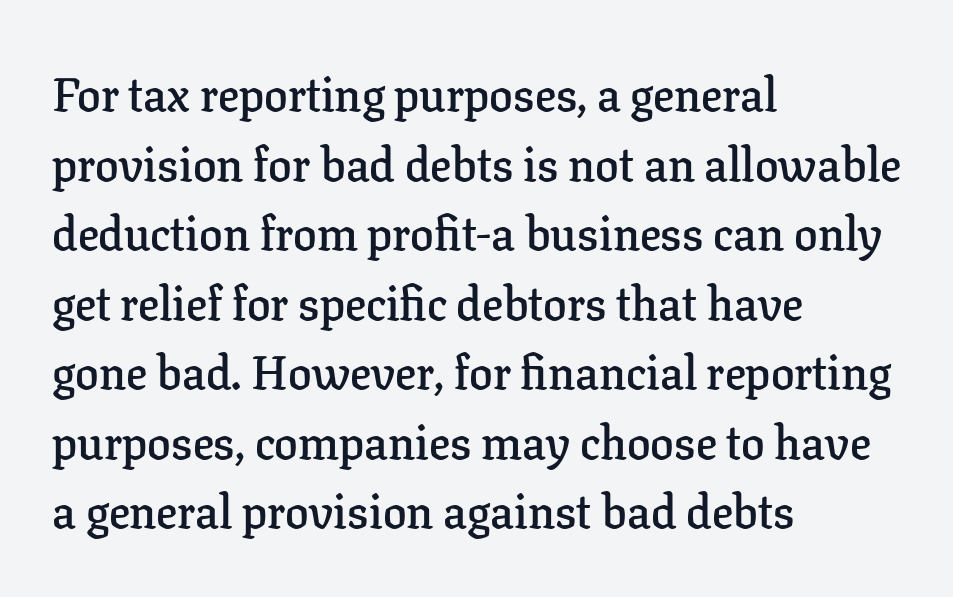
The image shows 47 px semibold serif type, upright; set left-aligned, normal line spacing (1.48x), normal letter spacing, not underlined; low stroke contrast and a medium x-height.
